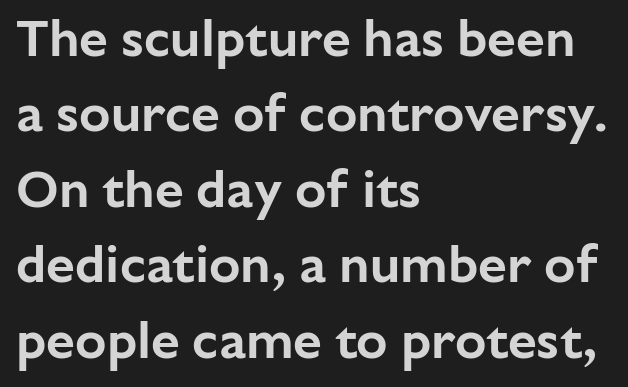
{"serif": "no", "italic": "no", "width": "normal", "stroke_contrast": "low", "x_height": "medium", "monospaced": "no", "underline": "no", "align": "left", "line_spacing": "normal", "line_spacing_ratio": 1.45, "letter_spacing": "normal", "letter_spacing_em": 0.0, "glyph_px": 52}
